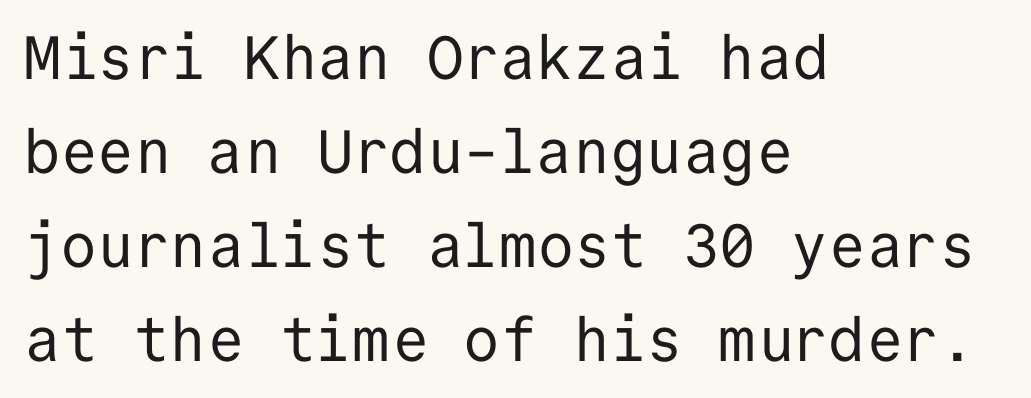
{"serif": "no", "italic": "no", "bold": "no", "weight": "regular", "width": "normal", "stroke_contrast": "low", "x_height": "medium", "monospaced": "yes", "underline": "no", "align": "left", "line_spacing": "normal", "line_spacing_ratio": 1.54, "letter_spacing": "normal", "letter_spacing_em": 0.0, "glyph_px": 61}
